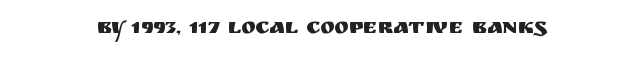
Q: Is the text italic (slanted)? A: No, it is upright.
Q: Is the text underlined? A: No.
Q: How is the paragraph aligned? A: Centered.
Q: Is the spacing between letters normal or unusually wide? A: Normal.
